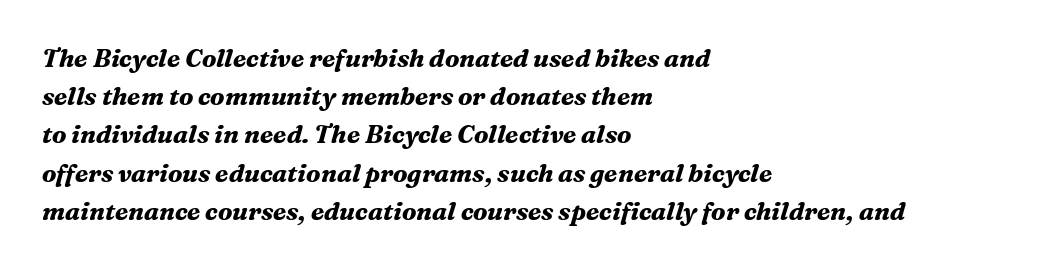
Q: Is the text bold? A: Yes.
Q: Is the text italic (slanted)? A: Yes, it leans right by about 16 degrees.
Q: Is the text underlined? A: No.
Q: How is the paragraph aligned? A: Left-aligned.
Q: Is the spacing between letters normal or unusually wide? A: Normal.
Q: Is the spacing between lines tight, normal or loose? A: Normal.
